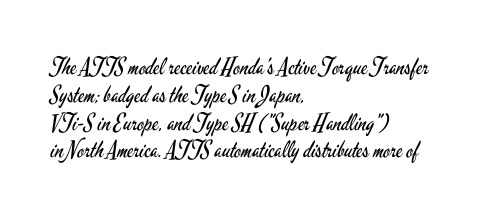
The image shows 23 px text type; set left-aligned, line spacing 1.21x, normal letter spacing, not underlined.
